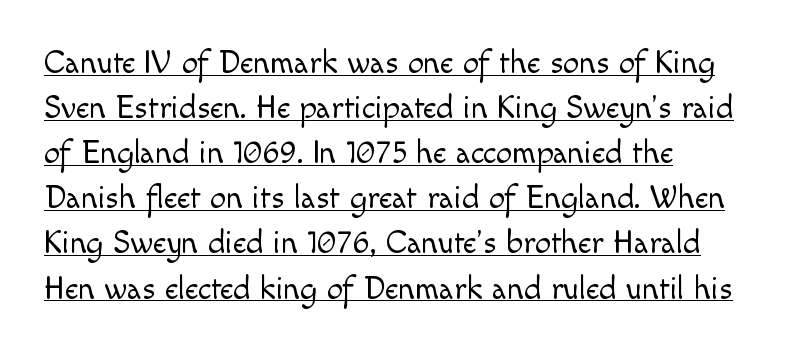
Look at the bottom of the vertical strokes: they stop flat, with no serifs. Upright lettering throughout. These characters rest on top of a visible drawn line. The rows are spaced the way most documents space them. Compared with typical body copy, the letter spacing here is the same. Proportional: the letters do not fall into vertical columns.
